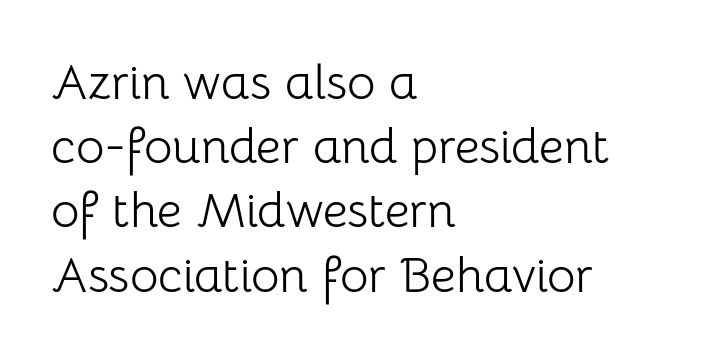
{"serif": "no", "italic": "no", "bold": "no", "weight": "light", "width": "normal", "stroke_contrast": "low", "x_height": "medium", "monospaced": "no", "underline": "no", "align": "left", "line_spacing": "normal", "line_spacing_ratio": 1.31, "letter_spacing": "normal", "letter_spacing_em": 0.0, "glyph_px": 49}
